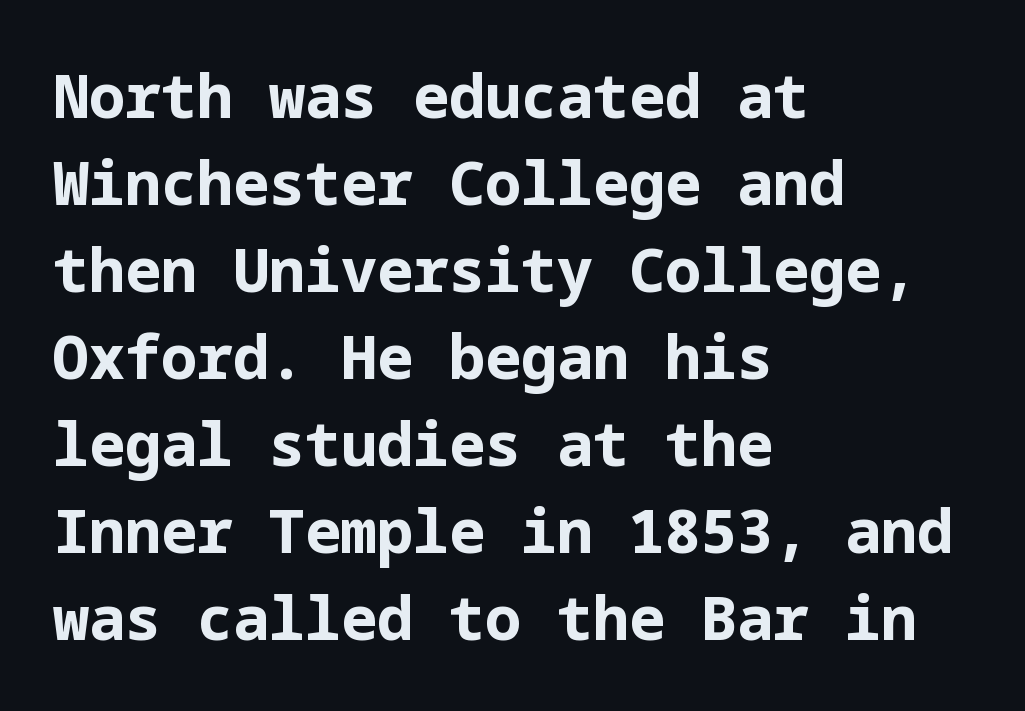
{"serif": "no", "italic": "no", "bold": "yes", "weight": "bold", "width": "normal", "stroke_contrast": "low", "x_height": "medium", "underline": "no", "align": "left", "line_spacing": "normal", "line_spacing_ratio": 1.45, "letter_spacing": "normal", "letter_spacing_em": 0.0, "glyph_px": 60}
